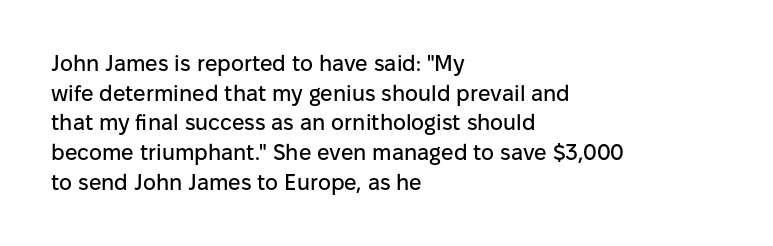
The passage shown stacks its lines at a standard gap. Look at the tracking — it's just the regular setting, nothing added. A typesetter would mark this as roman, not italic. Underlining? Definitely not there. One-word summary of the alignment: left.
